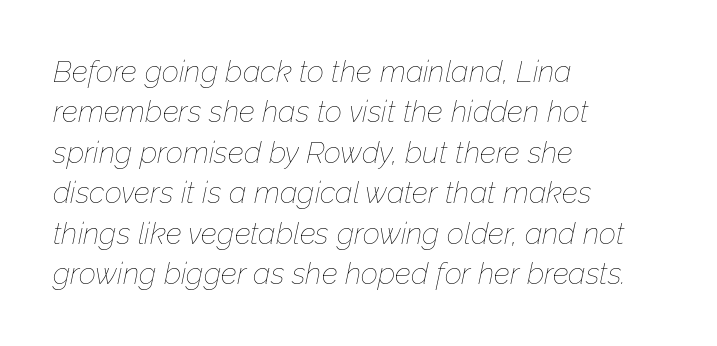
Q: Is the text bold? A: No.
Q: Is the text italic (slanted)? A: Yes, it leans right by about 12 degrees.
Q: Is the text underlined? A: No.
Q: How is the paragraph aligned? A: Left-aligned.
Q: Is the spacing between letters normal or unusually wide? A: Normal.
Q: Is the spacing between lines tight, normal or loose? A: Normal.
Q: Width (condensed, normal, or wide)? A: Normal.
Q: Stroke contrast? A: Low.
Q: x-height? A: Medium.
Q: Monospaced? A: No.
